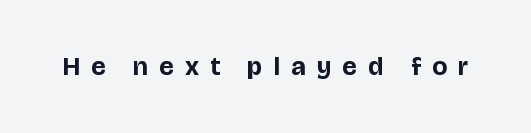
{"italic": "no", "bold": "yes", "underline": "no", "letter_spacing": "wide", "letter_spacing_em": 0.43, "glyph_px": 26}
